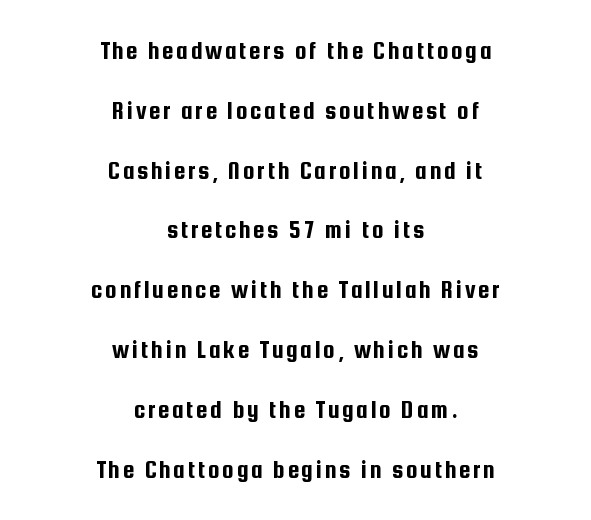
The image shows 26 px text type, upright; set centered, loose line spacing (2.3x), not underlined.
